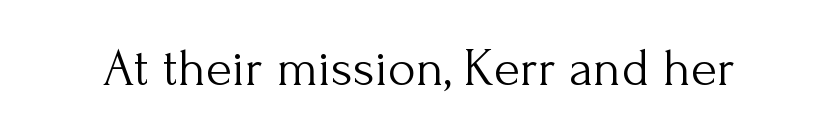
The image shows 53 px light serif type, upright; set normal letter spacing, not underlined; medium stroke contrast and a small x-height.
